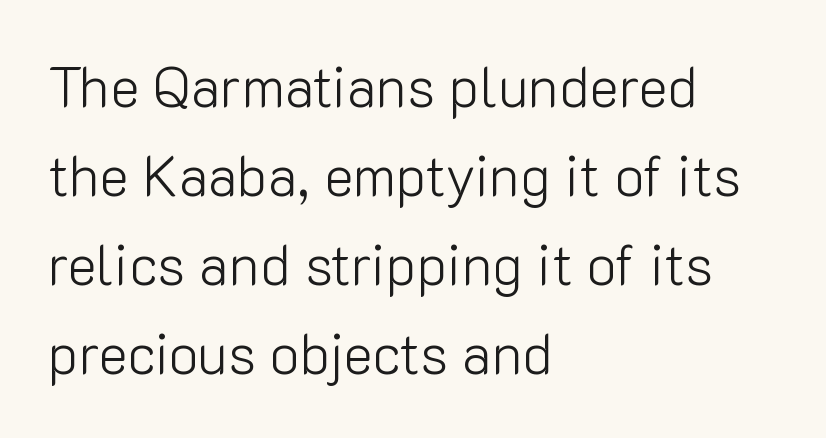
The image shows 56 px light sans-serif type, upright; set left-aligned, normal line spacing (1.59x), normal letter spacing, not underlined; low stroke contrast and a medium x-height.
